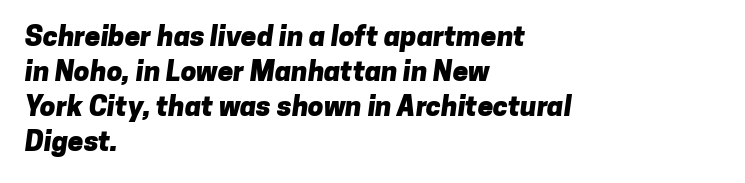
The image shows 28 px heavy sans-serif type; set left-aligned, normal line spacing (1.25x), normal letter spacing, not underlined; low stroke contrast and a medium x-height.
